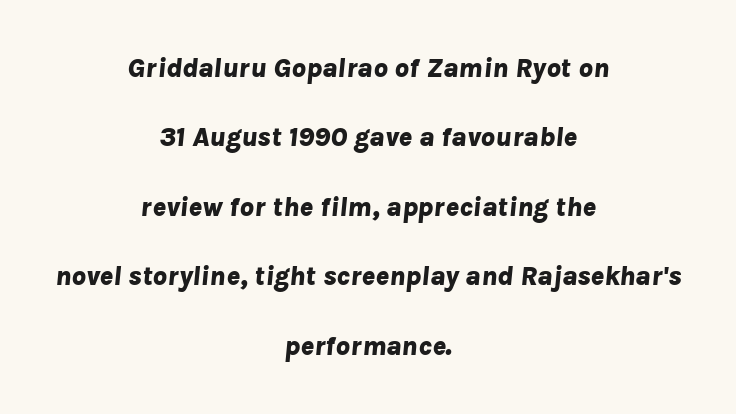
The image shows 28 px bold type, italic (leaning right); set centered, loose line spacing (2.48x), normal letter spacing, not underlined; low stroke contrast and a medium x-height.
